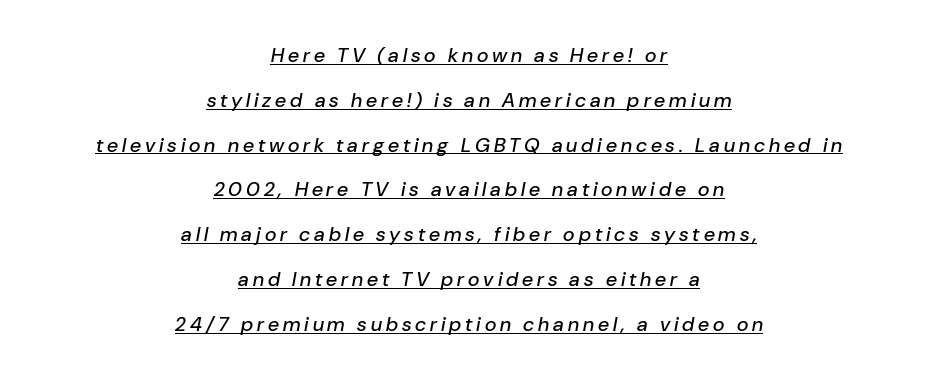
Q: Is the text italic (slanted)? A: Yes, it leans right by about 10 degrees.
Q: Is the text underlined? A: Yes.
Q: How is the paragraph aligned? A: Centered.
Q: Is the spacing between letters normal or unusually wide? A: Unusually wide.
Q: Is the spacing between lines tight, normal or loose? A: Loose.
